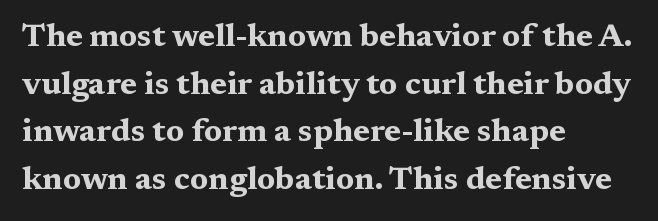
The image shows 32 px bold, wide serif type, upright; set left-aligned, normal line spacing (1.49x), normal letter spacing, not underlined; medium stroke contrast and a medium x-height.
